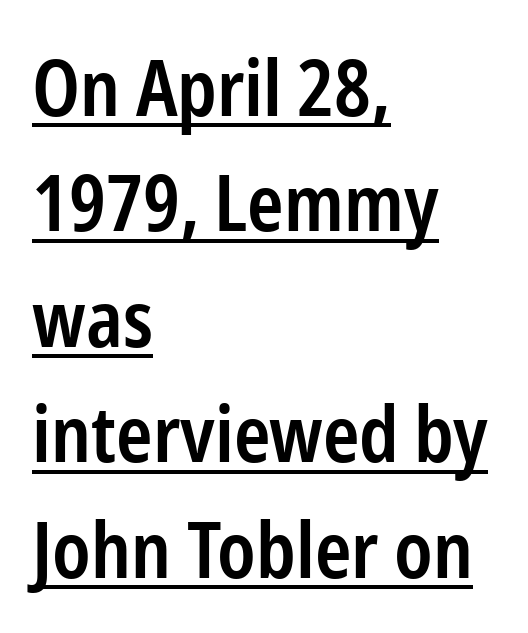
The image shows 78 px semibold, condensed sans-serif type, upright; set left-aligned, normal line spacing (1.48x), normal letter spacing, underlined; low stroke contrast and a medium x-height.
